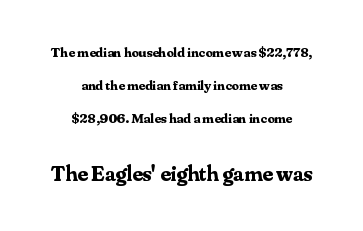
The image shows 22 px bold type, upright; set centered, loose line spacing (2.35x), normal letter spacing, not underlined; the second (bottom) block is 1.57x larger.
